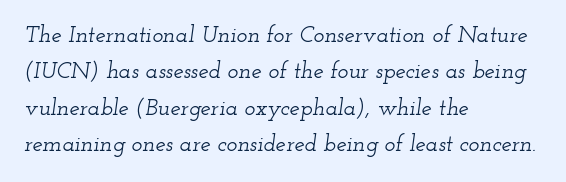
The image shows 23 px text type, italic (leaning right); set left-aligned, normal line spacing (1.58x), normal letter spacing, not underlined.
